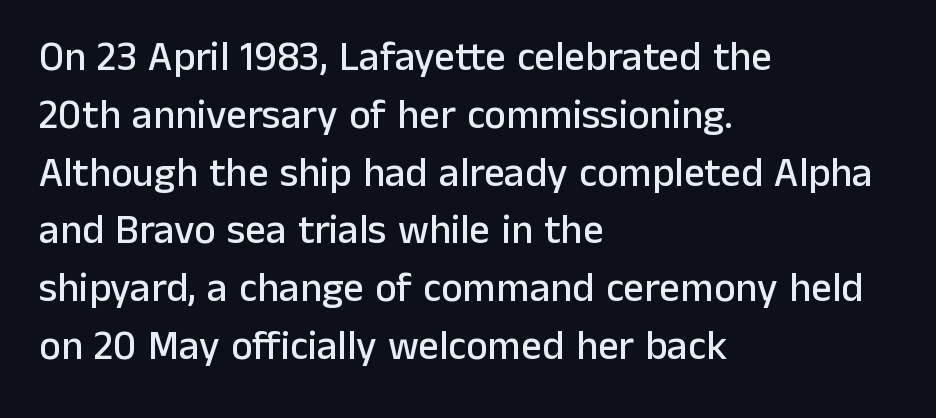
{"serif": "no", "italic": "no", "width": "normal", "stroke_contrast": "low", "x_height": "medium", "monospaced": "no", "underline": "no", "align": "left", "line_spacing": "normal", "line_spacing_ratio": 1.41, "letter_spacing": "normal", "letter_spacing_em": 0.0, "glyph_px": 41}
